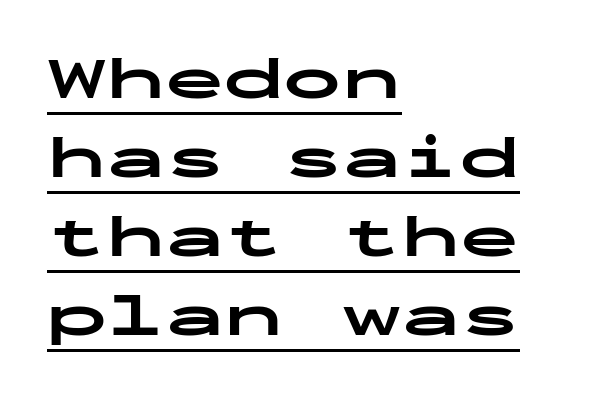
Observe the ordinary spacing: letters are neighbours, not strangers. Horizontally, the lines are justified to the leading edge only. The rendering uses typewriter-style spacing with identical character cells. Nope, not italic — everything's standing straight. In terms of letterform style, serifs are entirely absent.
